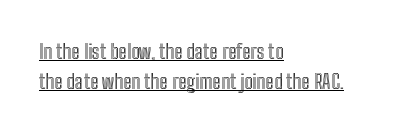
In terms of posture, this sample is upright. Horizontally, the lines are justified to the leading edge only. Is there an underline? Yes — a line sits under the letters. Each new line begins a customary step beneath the previous one. The gaps between neighbouring characters are ordinary and unremarkable.
